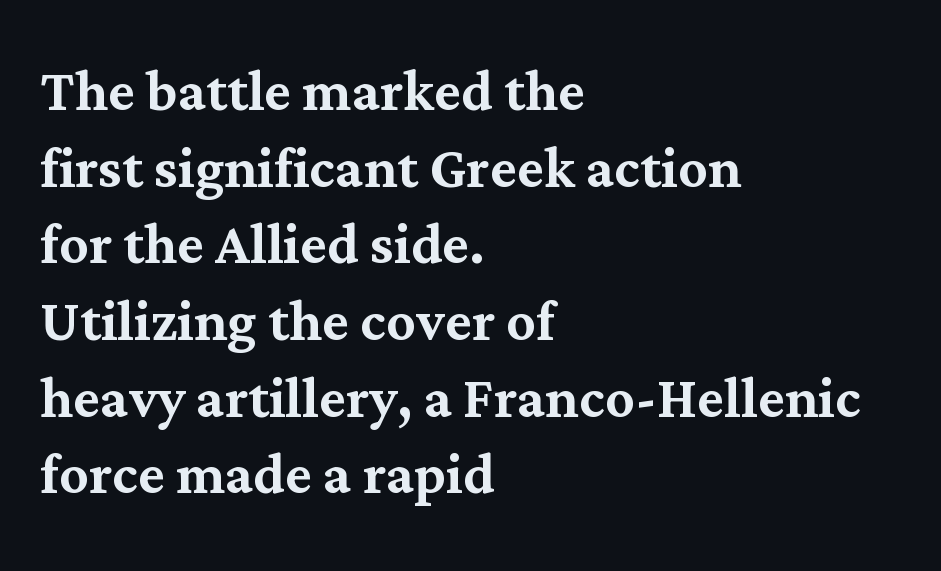
Does the lettering tilt? It doesn't — this is upright. Is the block centered? No — it sits flush against the left margin. This rendering employs a face with finishing strokes, i.e., a serif. The rendering keeps characters at their native spacing. Leading is clearly below the norm, producing a dense column. The words here are not underlined.
